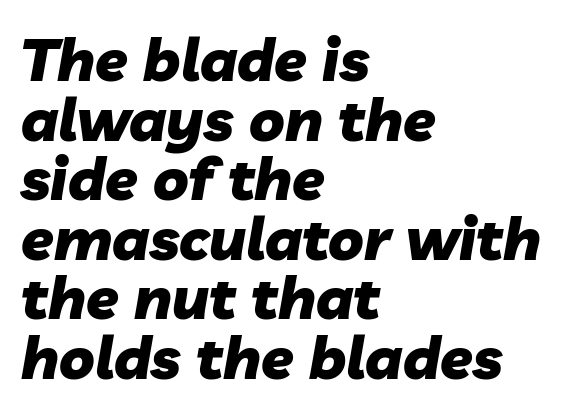
The image shows 59 px heavy type, italic (leaning right); set left-aligned, tight line spacing (1.01x), normal letter spacing, not underlined; low stroke contrast and a medium x-height.
